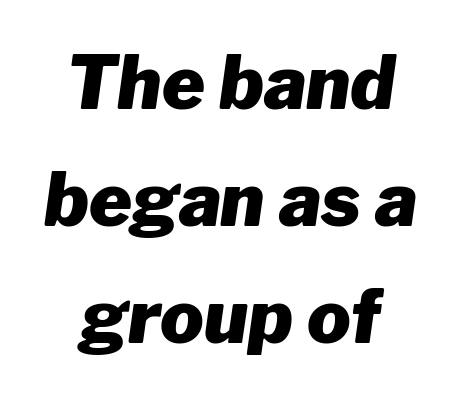
Q: Is the text bold? A: Yes.
Q: Is the text italic (slanted)? A: Yes, it leans right by about 8 degrees.
Q: Is the text underlined? A: No.
Q: Is the spacing between letters normal or unusually wide? A: Normal.
Q: Is the spacing between lines tight, normal or loose? A: Normal.
Q: Width (condensed, normal, or wide)? A: Normal.
Q: Stroke contrast? A: Low.
Q: x-height? A: Medium.
Q: Monospaced? A: No.
